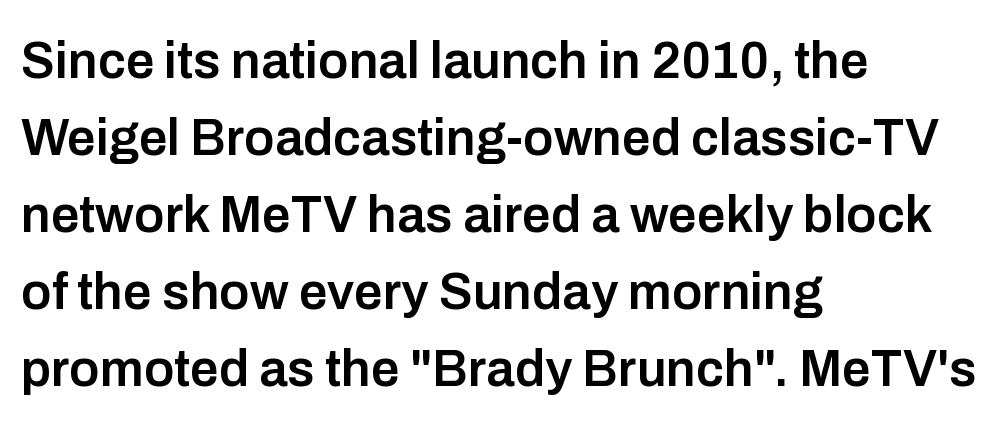
The letters stand straight up with perfectly vertical stems. Vertical spacing — default. The horizontal fit of the characters is conventional and even. Summary of weight: moderately heavy, a semibold. Note the varied advance widths — an 'i' is clearly narrower than an 'm'.
